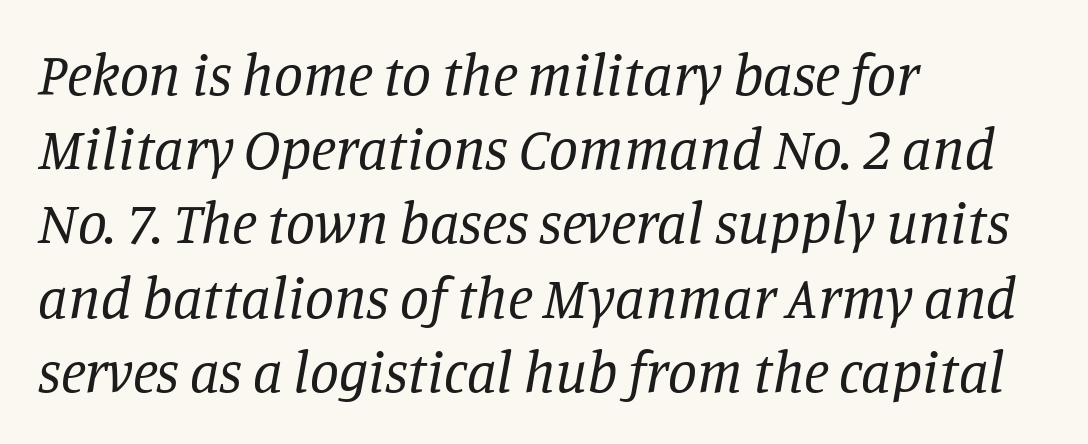
Standard letterfit; no display-style spreading of the glyphs. Layout note: lines flush left. The face looks like a standard text weight, possibly lighter. Looking at the ascenders, they clearly lean.
